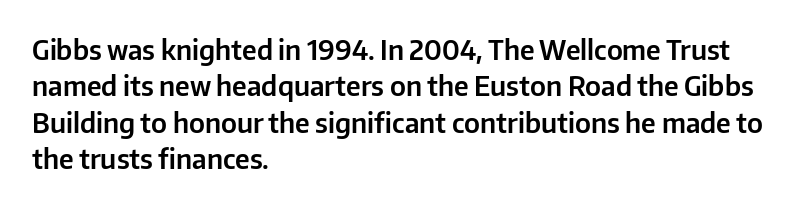
Tracking value appears to be zero — textbook default spacing. The type sits square on the baseline with zero lean. A clean baseline with only descenders dipping below it. Is the block centered? No — it sits flush against the left margin. Notice how descenders clear the ascenders below comfortably — that's standard leading.
